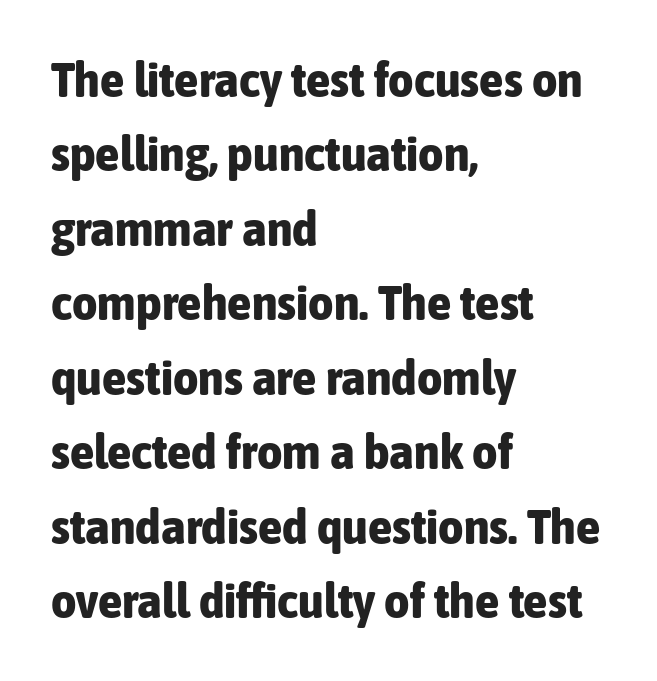
The image shows 49 px bold, condensed sans-serif type, upright; set left-aligned, normal line spacing (1.52x), normal letter spacing, not underlined; low stroke contrast and a medium x-height.
